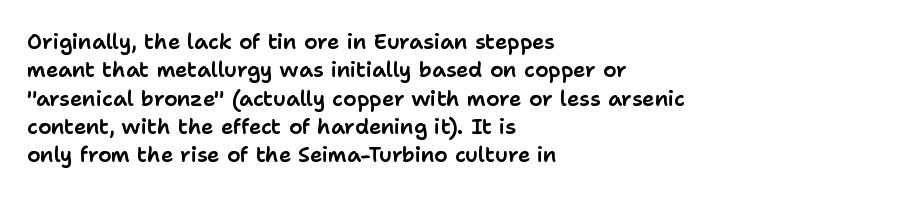
{"italic": "no", "underline": "no", "align": "left", "line_spacing": "normal", "line_spacing_ratio": 1.35, "letter_spacing": "normal", "letter_spacing_em": 0.0, "glyph_px": 21}
